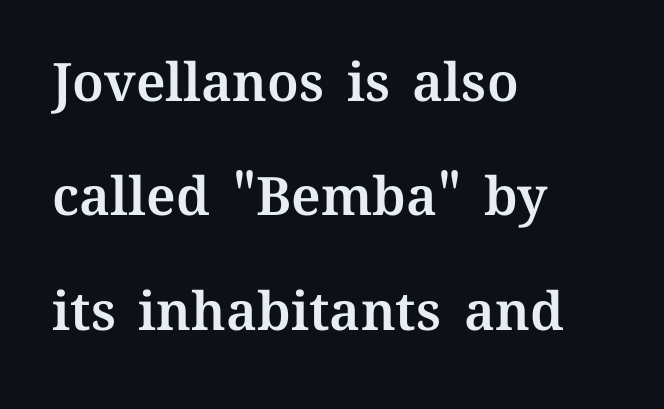
The image shows 53 px text type, upright; set left-aligned, loose line spacing (2.16x), normal letter spacing, not underlined; medium stroke contrast and a medium x-height.
